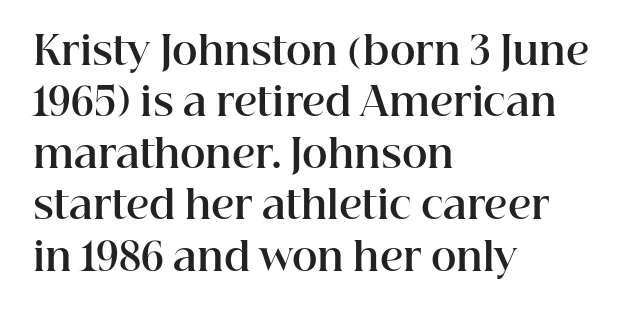
{"serif": "yes", "italic": "no", "bold": "yes", "weight": "bold", "width": "normal", "stroke_contrast": "high", "x_height": "medium", "monospaced": "no", "underline": "no", "align": "left", "line_spacing": "normal", "line_spacing_ratio": 1.32, "letter_spacing": "normal", "letter_spacing_em": 0.0, "glyph_px": 39}
